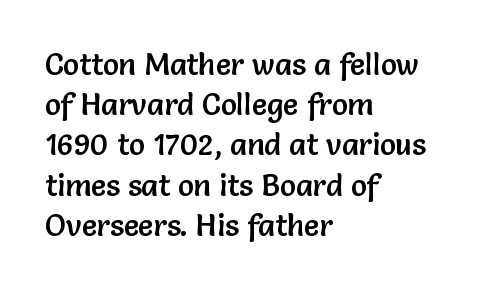
The image shows 30 px sans-serif type, upright; set left-aligned, normal line spacing (1.34x), normal letter spacing, not underlined; low stroke contrast and a medium x-height.
